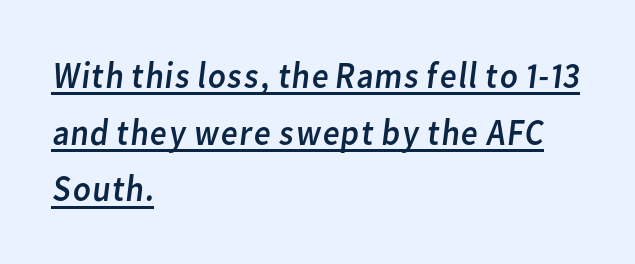
This sample is left-justified, so line endings fall wherever the words run out. How would I describe the line gaps? Plain and ordinary. In terms of letterform style, serifs are entirely absent. Somebody hit Ctrl+U on this one — the words are underlined.
